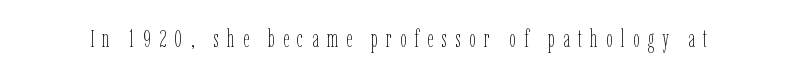
{"italic": "no", "bold": "no", "underline": "no", "letter_spacing": "wide", "letter_spacing_em": 0.34, "glyph_px": 24}
